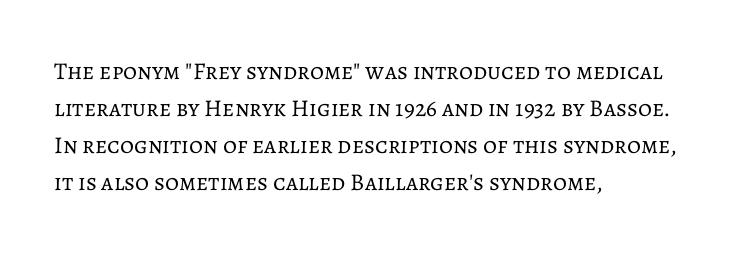
Q: Is the text bold? A: No.
Q: Is the text italic (slanted)? A: No, it is upright.
Q: Is the text underlined? A: No.
Q: How is the paragraph aligned? A: Left-aligned.
Q: Is the spacing between letters normal or unusually wide? A: Normal.
Q: Is the spacing between lines tight, normal or loose? A: Normal.
